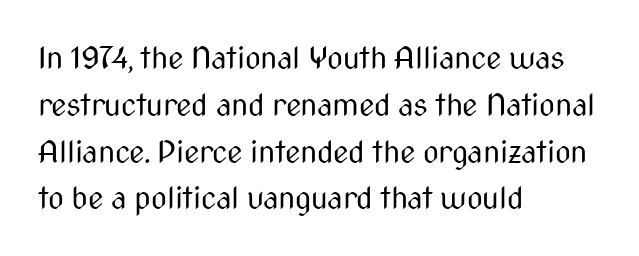
Q: Is the text bold? A: No.
Q: Is the text italic (slanted)? A: No, it is upright.
Q: Is the typeface a serif or a sans-serif typeface? A: Sans-serif.
Q: Is the text underlined? A: No.
Q: How is the paragraph aligned? A: Left-aligned.
Q: Is the spacing between letters normal or unusually wide? A: Normal.
Q: Is the spacing between lines tight, normal or loose? A: Normal.
Q: Width (condensed, normal, or wide)? A: Condensed.
Q: Stroke contrast? A: Medium.
Q: x-height? A: Medium.
Q: Monospaced? A: No.
